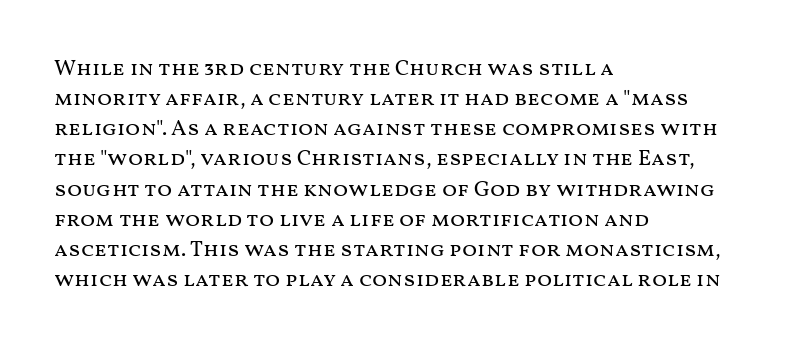
{"italic": "no", "bold": "no", "underline": "no", "align": "left", "line_spacing": "normal", "line_spacing_ratio": 1.37, "letter_spacing": "normal", "letter_spacing_em": 0.0, "glyph_px": 22}
